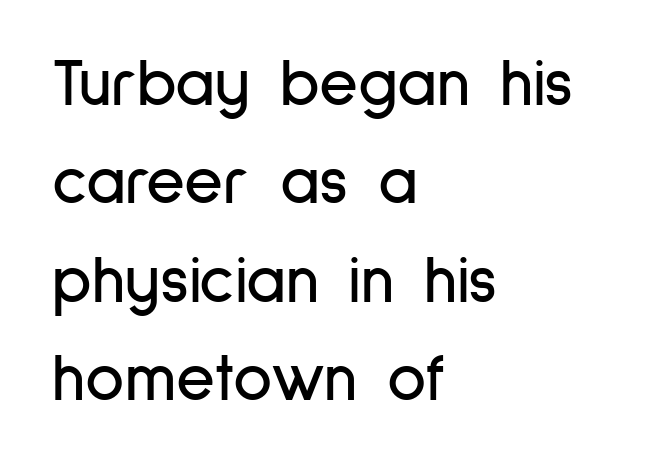
{"serif": "no", "italic": "no", "width": "condensed", "stroke_contrast": "low", "x_height": "medium", "monospaced": "no", "underline": "no", "align": "left", "line_spacing": "normal", "line_spacing_ratio": 1.47, "letter_spacing": "normal", "letter_spacing_em": 0.0, "glyph_px": 67}
